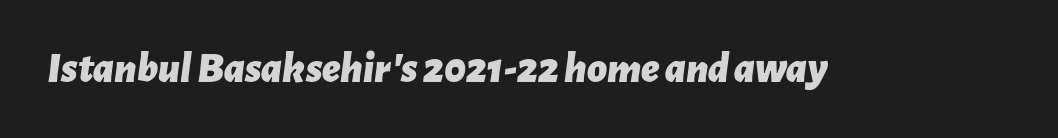
The image shows 43 px bold type, italic (leaning right); set normal letter spacing, not underlined; low stroke contrast and a medium x-height.
